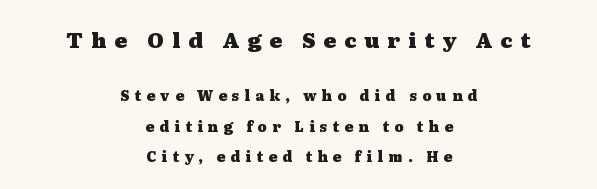
How would I describe the line gaps? Wide and relaxed. Typesetter's note: full bold, strokes at maximum text heaviness. Clear beneath every line of the passage. Quick note: not italic, upright. Is the block centered? Yes — each line is placed symmetrically about the middle. In terms of letterspacing, this is a distinctly airy, spread setting.
